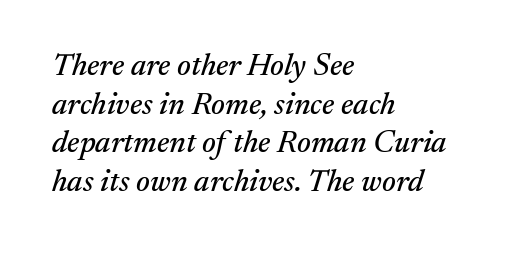
Q: Is the text italic (slanted)? A: Yes, it leans right by about 17 degrees.
Q: Is the typeface a serif or a sans-serif typeface? A: Serif.
Q: Is the text underlined? A: No.
Q: How is the paragraph aligned? A: Left-aligned.
Q: Is the spacing between letters normal or unusually wide? A: Normal.
Q: Is the spacing between lines tight, normal or loose? A: Normal.
Q: Width (condensed, normal, or wide)? A: Normal.
Q: Stroke contrast? A: Medium.
Q: x-height? A: Medium.
Q: Monospaced? A: No.
